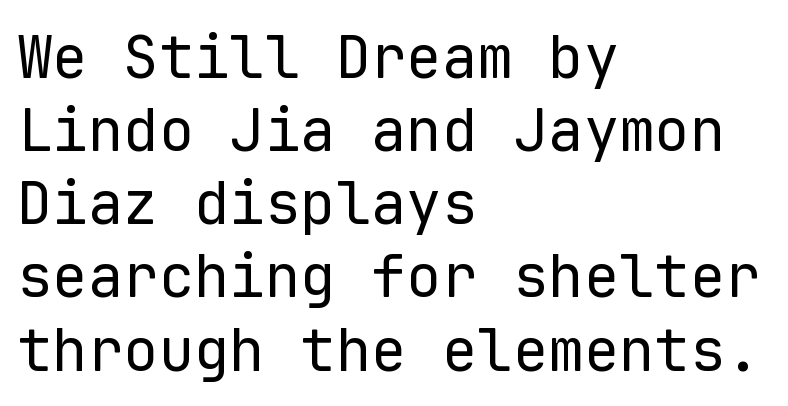
Q: Is the text bold? A: No.
Q: Is the text italic (slanted)? A: No, it is upright.
Q: Is the typeface a serif or a sans-serif typeface? A: Sans-serif.
Q: Is the text underlined? A: No.
Q: How is the paragraph aligned? A: Left-aligned.
Q: Is the spacing between letters normal or unusually wide? A: Normal.
Q: Width (condensed, normal, or wide)? A: Normal.
Q: Stroke contrast? A: Low.
Q: x-height? A: Medium.
Q: Monospaced? A: Yes.
